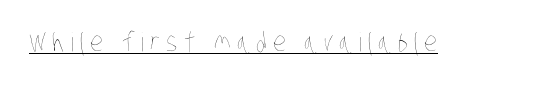
The image shows 26 px text type; set unusually wide letter spacing (+0.23 em), underlined.
